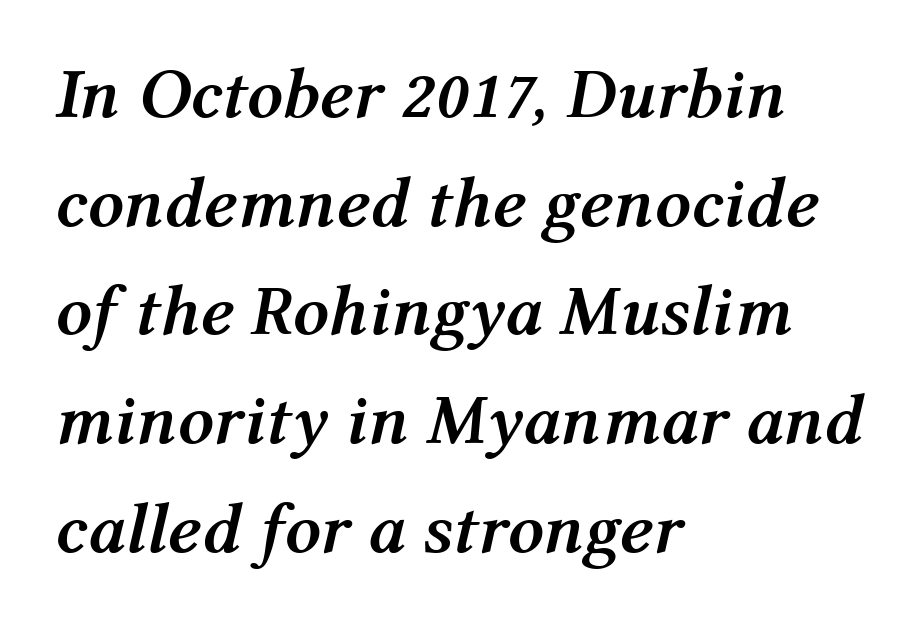
Q: Is the text bold? A: Yes.
Q: Is the text italic (slanted)? A: Yes, it leans right by about 12 degrees.
Q: Is the text underlined? A: No.
Q: How is the paragraph aligned? A: Left-aligned.
Q: Is the spacing between letters normal or unusually wide? A: Normal.
Q: Is the spacing between lines tight, normal or loose? A: Normal.
Q: Width (condensed, normal, or wide)? A: Normal.
Q: Stroke contrast? A: Medium.
Q: x-height? A: Medium.
Q: Monospaced? A: No.
